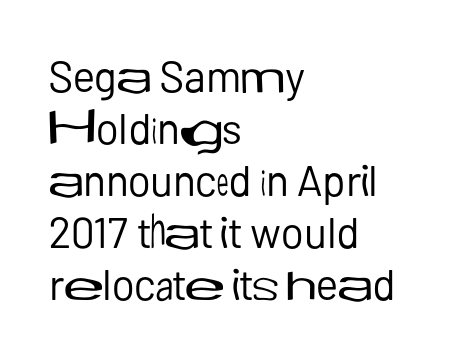
Q: Is the text bold? A: No.
Q: Is the text italic (slanted)? A: No, it is upright.
Q: Is the typeface a serif or a sans-serif typeface? A: Sans-serif.
Q: Is the text underlined? A: No.
Q: How is the paragraph aligned? A: Left-aligned.
Q: Is the spacing between letters normal or unusually wide? A: Normal.
Q: Width (condensed, normal, or wide)? A: Normal.
Q: Stroke contrast? A: Low.
Q: x-height? A: Medium.
Q: Monospaced? A: No.
